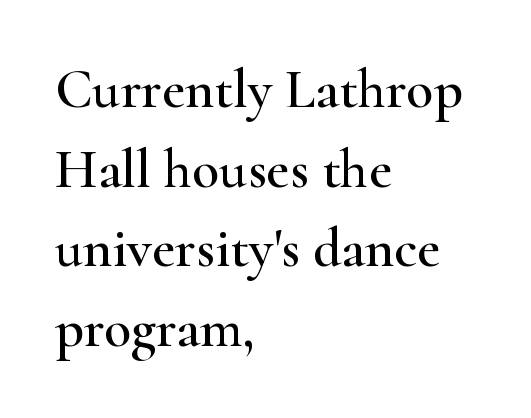
Q: Is the text italic (slanted)? A: No, it is upright.
Q: Is the typeface a serif or a sans-serif typeface? A: Serif.
Q: Is the text underlined? A: No.
Q: How is the paragraph aligned? A: Left-aligned.
Q: Is the spacing between letters normal or unusually wide? A: Normal.
Q: Is the spacing between lines tight, normal or loose? A: Normal.
Q: Width (condensed, normal, or wide)? A: Wide.
Q: Stroke contrast? A: High.
Q: x-height? A: Small.
Q: Monospaced? A: No.
